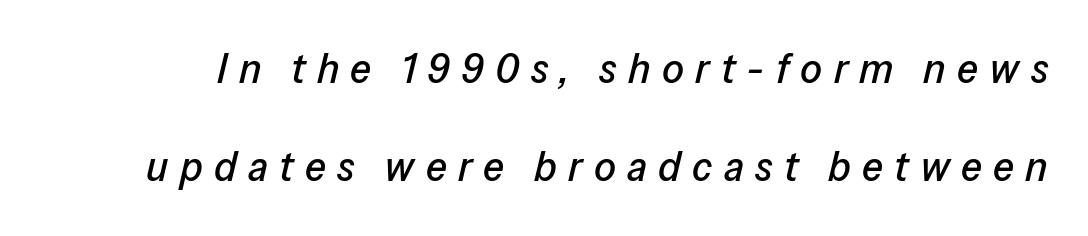
Q: Is the text italic (slanted)? A: Yes, it leans right by about 13 degrees.
Q: Is the text underlined? A: No.
Q: Is the spacing between letters normal or unusually wide? A: Unusually wide.
Q: Is the spacing between lines tight, normal or loose? A: Loose.
Q: Width (condensed, normal, or wide)? A: Normal.
Q: Stroke contrast? A: Low.
Q: x-height? A: Medium.
Q: Monospaced? A: No.
